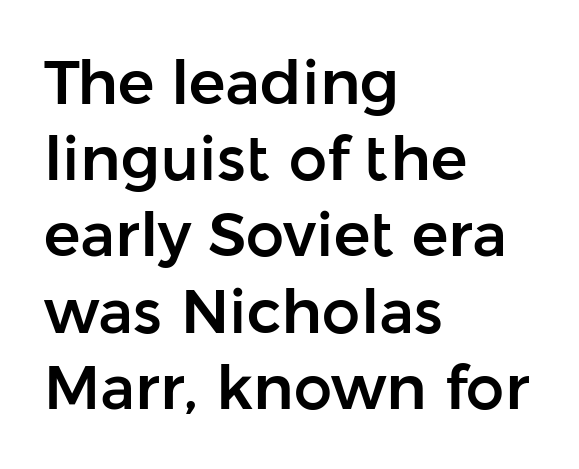
The image shows 61 px sans-serif type, upright; set left-aligned, normal line spacing (1.25x), normal letter spacing, not underlined; low stroke contrast and a medium x-height.
